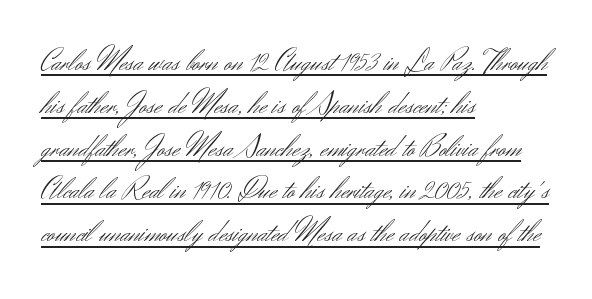
Weight: not bold — regular or lighter. Proportional: the letters do not fall into vertical columns. The lines in this sample share a left origin and differ only in where they stop. Emphasis is given by a line drawn under the lettering. The letters sit at their default tracking, neither squeezed nor spread.
